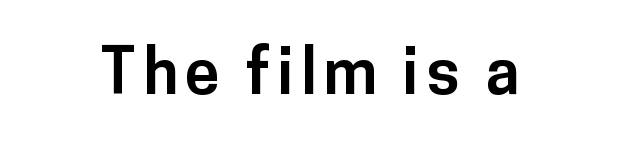
The image shows 63 px bold sans-serif type, upright; set not underlined; low stroke contrast and a medium x-height.
